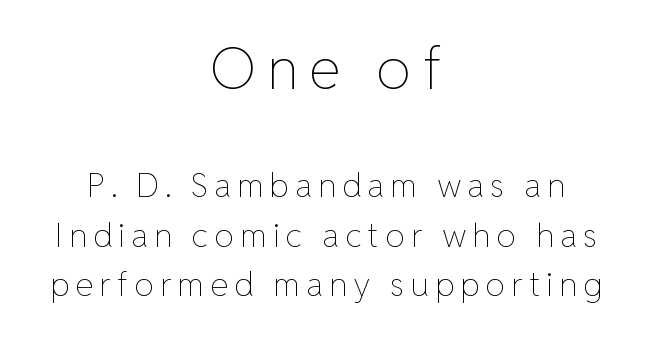
The letters look calm and open, with moderate or lighter stems. Whoever set this chose a conventional vertical rhythm. The type sits square on the baseline with zero lean. Unmarked baselines from the first word to the last. Line starts and ends both wander, symmetrically.
